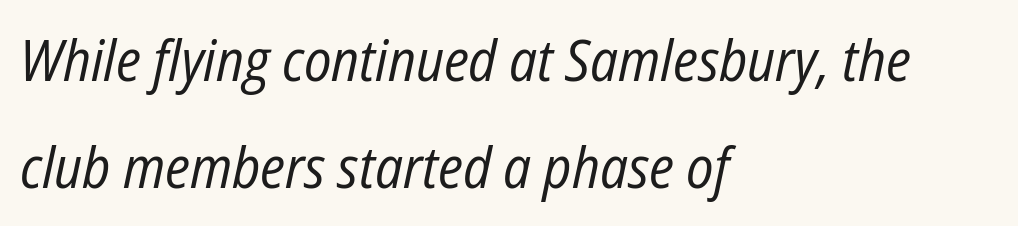
The image shows 57 px regular-weight, condensed type, italic (leaning right); set left-aligned, line spacing 1.88x, normal letter spacing, not underlined; low stroke contrast and a medium x-height.
